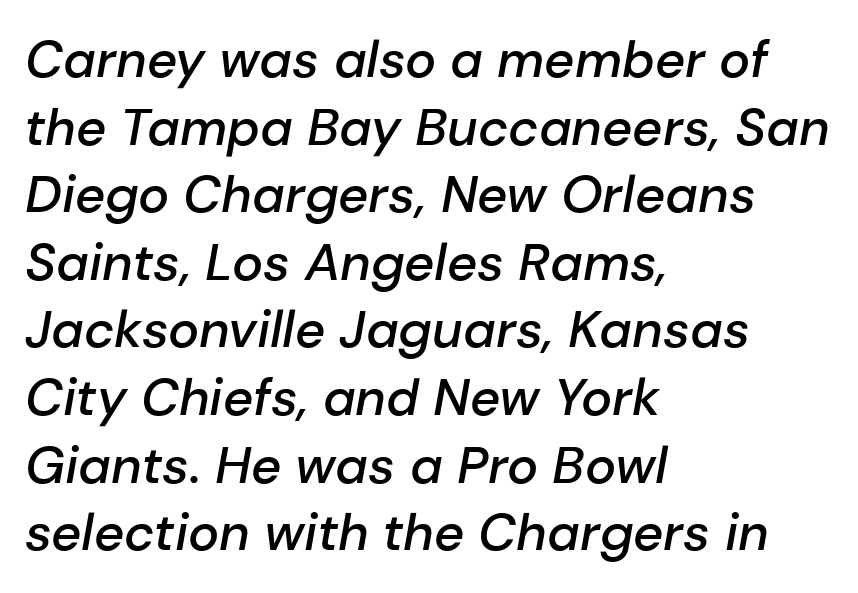
The image shows 52 px semibold type, italic (leaning right); set left-aligned, normal line spacing (1.3x), normal letter spacing, not underlined; low stroke contrast and a medium x-height.
